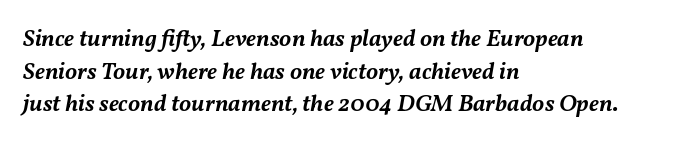
The image shows 24 px text type, italic (leaning right); set left-aligned, normal line spacing (1.36x), normal letter spacing, not underlined.
